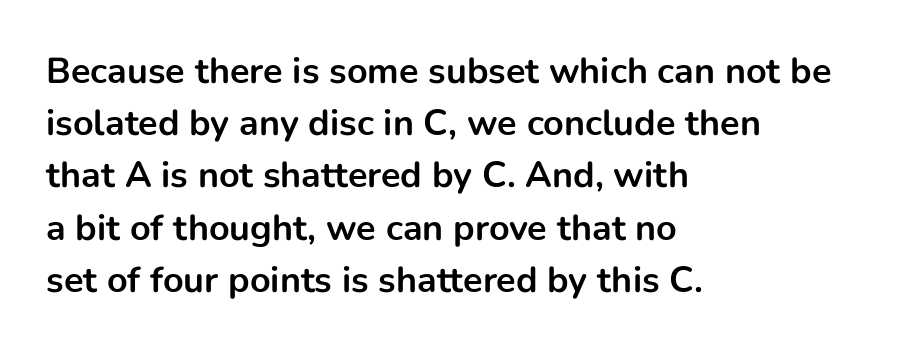
The image shows 36 px bold sans-serif type, upright; set left-aligned, normal line spacing (1.45x), normal letter spacing, not underlined; low stroke contrast and a medium x-height.
